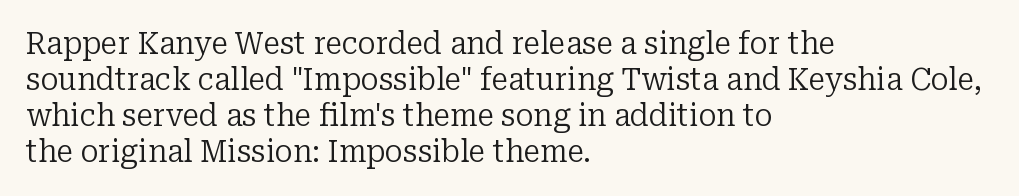
{"serif": "yes", "italic": "no", "bold": "no", "weight": "regular", "width": "normal", "stroke_contrast": "low", "x_height": "medium", "monospaced": "no", "underline": "no", "align": "left", "line_spacing_ratio": 1.2, "letter_spacing": "normal", "letter_spacing_em": 0.0, "glyph_px": 30}
